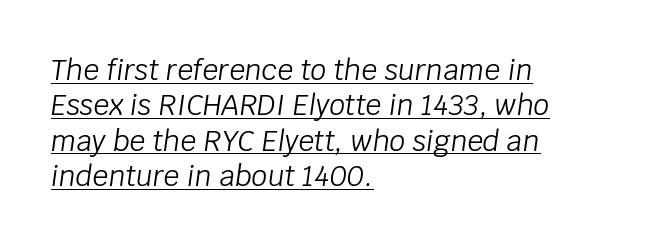
What's the leading like? Ordinary, nothing unusual. Notice how the passage keeps a crisp vertical edge on the left only. Spacing verdict: proportional, widths tailored to each character. Rendered with sloped, italic letterforms.
